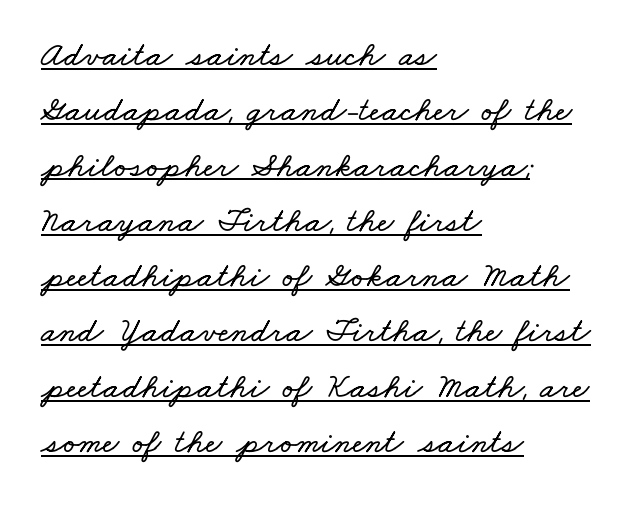
{"width": "wide", "stroke_contrast": "low", "x_height": "small", "monospaced": "no", "underline": "yes", "align": "left", "line_spacing": "normal", "line_spacing_ratio": 1.58, "letter_spacing": "normal", "letter_spacing_em": 0.0, "glyph_px": 35}
